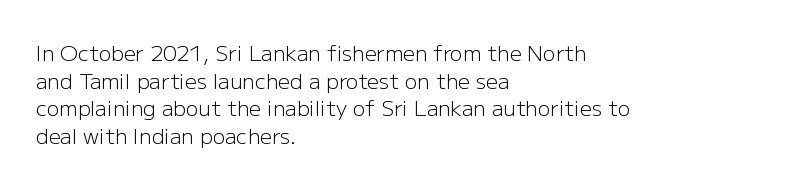
{"italic": "no", "bold": "no", "underline": "no", "align": "left", "line_spacing": "normal", "line_spacing_ratio": 1.31, "letter_spacing": "normal", "letter_spacing_em": 0.0, "glyph_px": 21}
